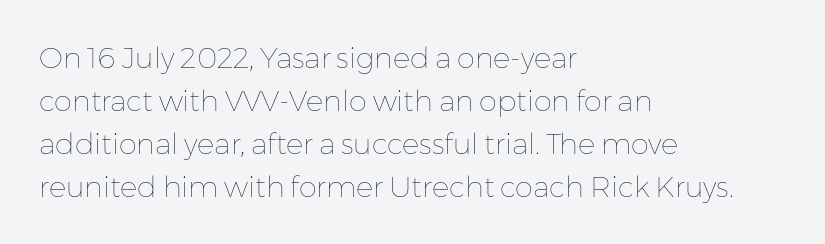
The image shows 29 px thin type, upright; set left-aligned, normal line spacing (1.48x), normal letter spacing, not underlined; low stroke contrast and a medium x-height.
